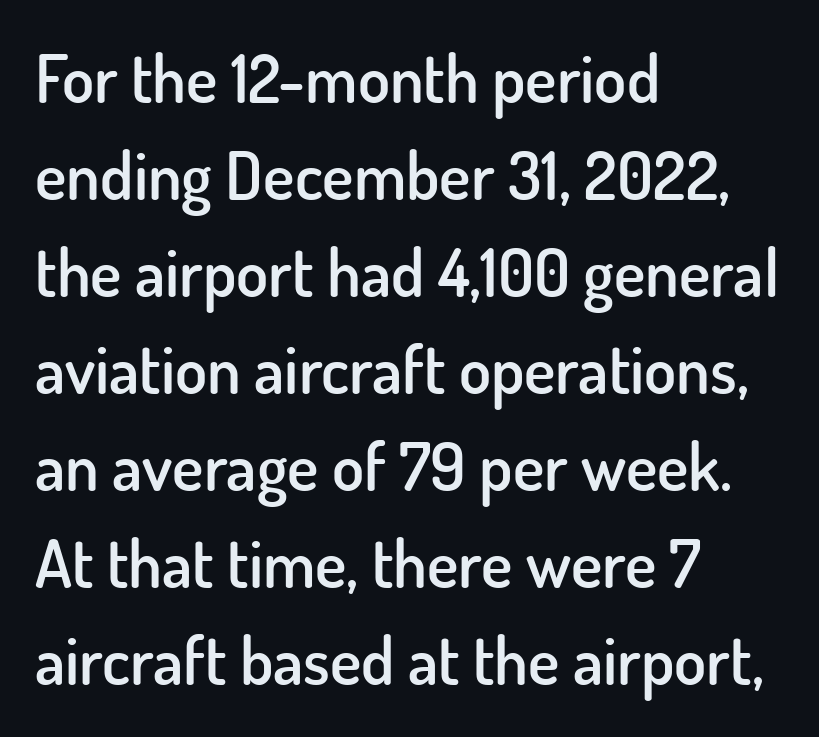
Alignment: flush left. Summary of vertical rhythm: regular, with standard interline spacing. Each letter keeps its own natural width here, so spacing adapts to shape. The font's upright variant was chosen for this text.
